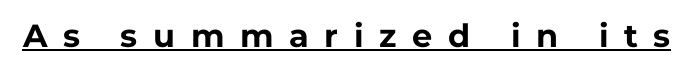
Observe the absence of serifs on each vertical stroke in this sample. Notice how a bar underscores the lettering throughout. The letters are bold, with thick, heavy strokes. Posture: vertical. There is plenty of visible air inserted between adjacent glyphs. The letters advance in unequal steps, a hallmark of proportional type.
